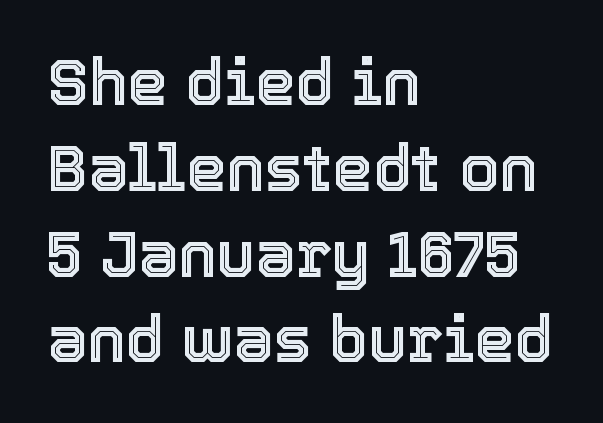
The image shows 64 px text type, upright; set left-aligned, normal line spacing (1.34x), normal letter spacing, not underlined; a medium x-height.
